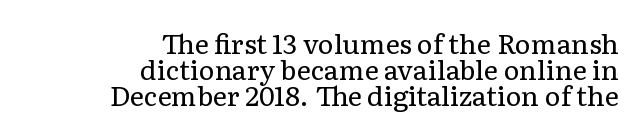
Line spacing here is tight. This rendering uses right alignment, leaving the left contour irregular. Counters stay open thanks to moderate or lighter strokes. Short note: letters normally spaced. The words here are not underlined.
